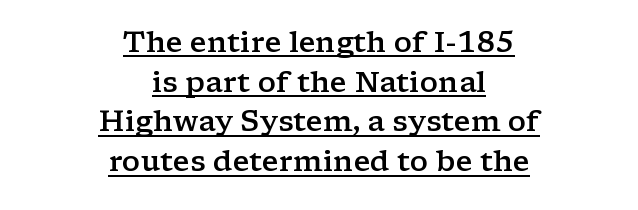
No italicization has been applied; the sample stays upright. The paragraph shown floats in the horizontal middle. Think of a printed novel: that variable character pitch is what you see here. What weight is shown? A semibold, between regular and bold. Compared with undecorated copy, this sample adds a rule below the words.
